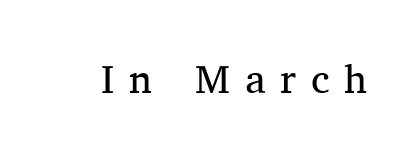
Q: Is the text bold? A: No.
Q: Is the text italic (slanted)? A: No, it is upright.
Q: Is the typeface a serif or a sans-serif typeface? A: Serif.
Q: Is the text underlined? A: No.
Q: Is the spacing between letters normal or unusually wide? A: Unusually wide.
Q: Width (condensed, normal, or wide)? A: Normal.
Q: Stroke contrast? A: Medium.
Q: x-height? A: Medium.
Q: Monospaced? A: No.
